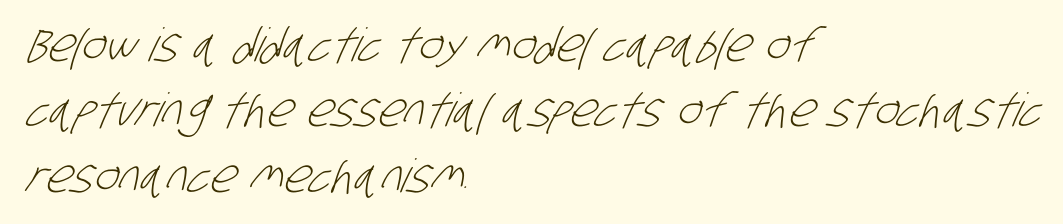
Tracking here is standard; glyphs follow each other at the usual distance. Character widths vary here, with narrow letters taking less room than wide ones. If you drew a ruler down the left edge, every line would touch it. Plain, unruled lines of type. Whoever set this chose a conventional vertical rhythm. Weight: in the light-to-regular range.
